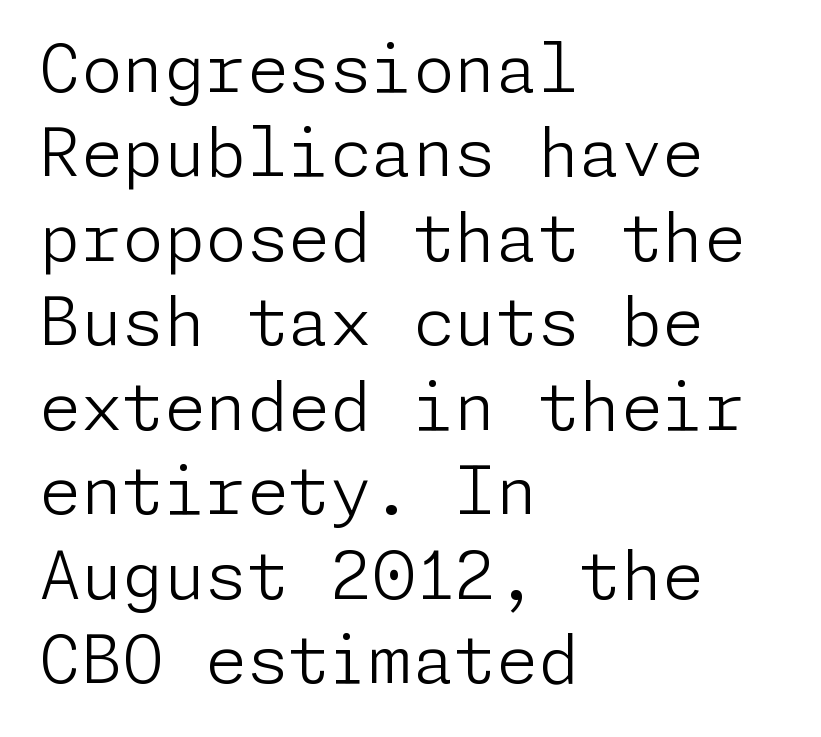
Q: Is the text bold? A: No.
Q: Is the text italic (slanted)? A: No, it is upright.
Q: Is the typeface a serif or a sans-serif typeface? A: Sans-serif.
Q: Is the text underlined? A: No.
Q: How is the paragraph aligned? A: Left-aligned.
Q: Is the spacing between letters normal or unusually wide? A: Normal.
Q: Is the spacing between lines tight, normal or loose? A: Normal.
Q: Width (condensed, normal, or wide)? A: Normal.
Q: Stroke contrast? A: Low.
Q: x-height? A: Medium.
